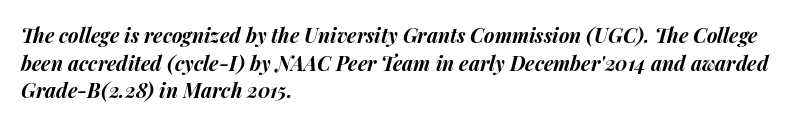
Q: Is the text bold? A: Yes.
Q: Is the text italic (slanted)? A: Yes, it leans right by about 14 degrees.
Q: Is the text underlined? A: No.
Q: How is the paragraph aligned? A: Left-aligned.
Q: Is the spacing between letters normal or unusually wide? A: Normal.
Q: Is the spacing between lines tight, normal or loose? A: Normal.
